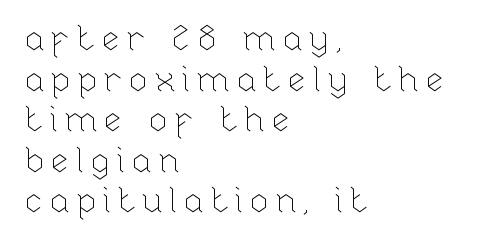
This rendering features lettering with no underline. Does the copy run flush right? No — it runs flush left. Designer's note — italics off, roman on. Each stroke keeps to a modest, everyday thickness or less. Think of a printed novel: that variable character pitch is what you see here.
